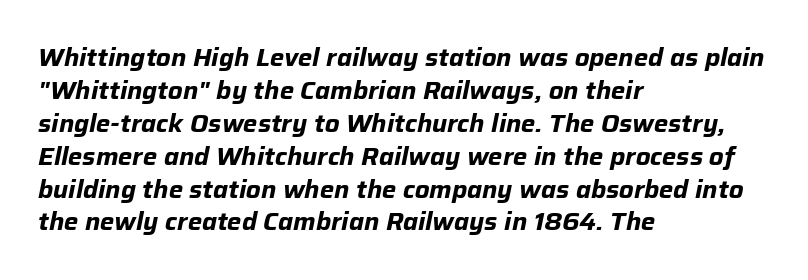
Q: Is the text bold? A: Yes.
Q: Is the text italic (slanted)? A: Yes, it leans right by about 12 degrees.
Q: Is the text underlined? A: No.
Q: How is the paragraph aligned? A: Left-aligned.
Q: Is the spacing between letters normal or unusually wide? A: Normal.
Q: Is the spacing between lines tight, normal or loose? A: Normal.
